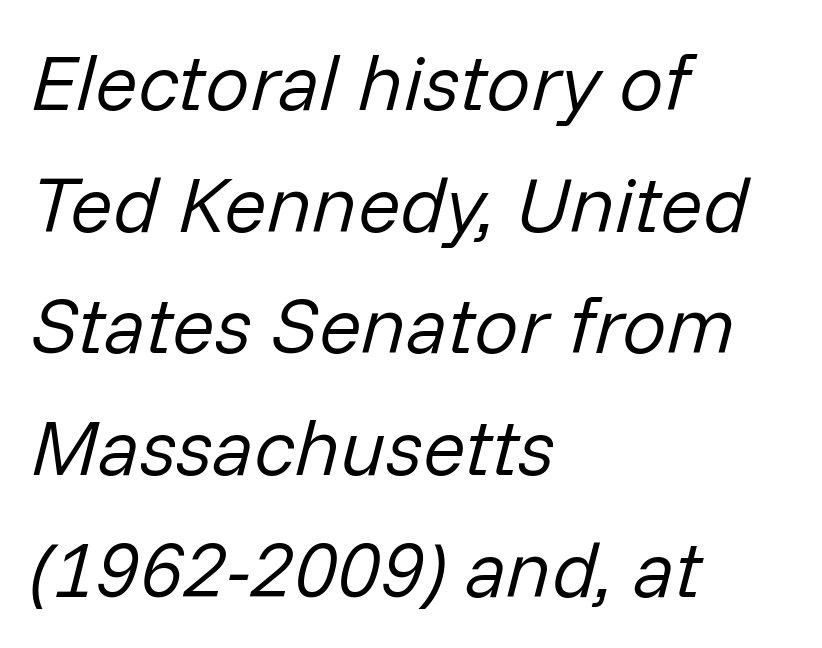
In terms of letterspacing, this is plain default setting. These lines are set flush left with a ragged right edge. These lines were composed using italics. The specimen omits any rule beneath the text block's lines.
